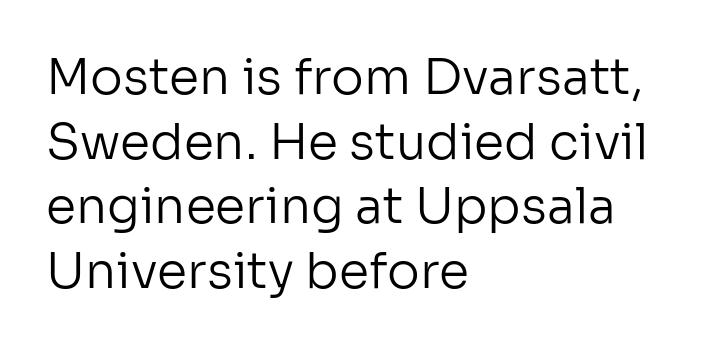
Q: Is the text bold? A: No.
Q: Is the text italic (slanted)? A: No, it is upright.
Q: Is the typeface a serif or a sans-serif typeface? A: Sans-serif.
Q: Is the text underlined? A: No.
Q: How is the paragraph aligned? A: Left-aligned.
Q: Is the spacing between letters normal or unusually wide? A: Normal.
Q: Is the spacing between lines tight, normal or loose? A: Normal.
Q: Width (condensed, normal, or wide)? A: Normal.
Q: Stroke contrast? A: Low.
Q: x-height? A: Medium.
Q: Monospaced? A: No.
